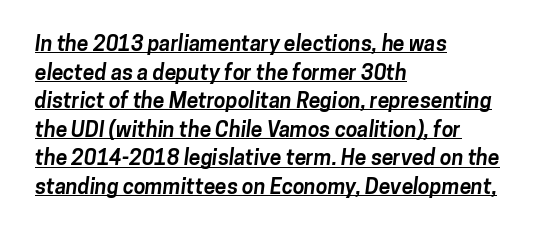
{"bold": "yes", "underline": "yes", "align": "left", "line_spacing": "normal", "line_spacing_ratio": 1.36, "letter_spacing": "normal", "letter_spacing_em": 0.0, "glyph_px": 21}
